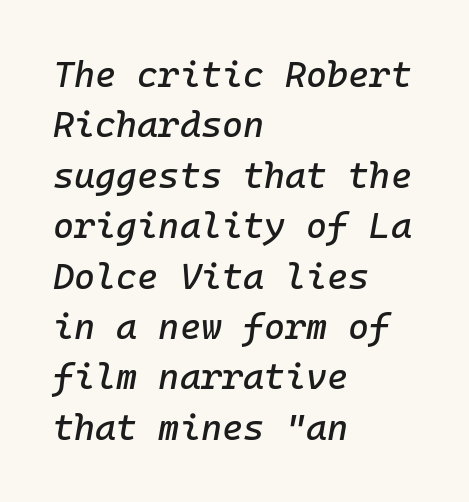
The whole block is typeset with a tilt. Spacing verdict: monospaced, one width for all characters. Leading: standard. The space beneath each line is pristine and unruled. The compositor pushed each line to the left boundary. Characters follow at the spacing the type designer built in.
